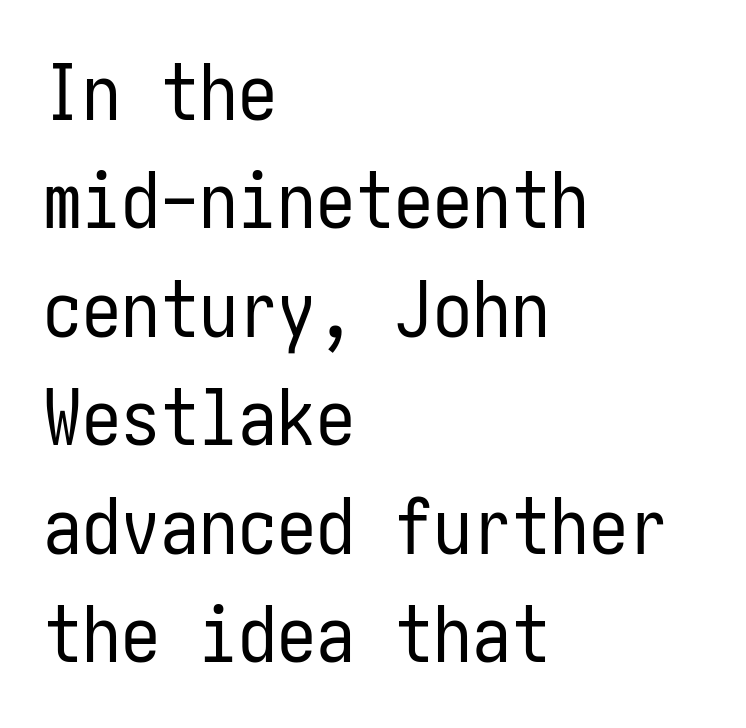
The image shows 78 px regular-weight, condensed sans-serif type, upright; set left-aligned, normal line spacing (1.39x), normal letter spacing, not underlined; low stroke contrast and a medium x-height.
